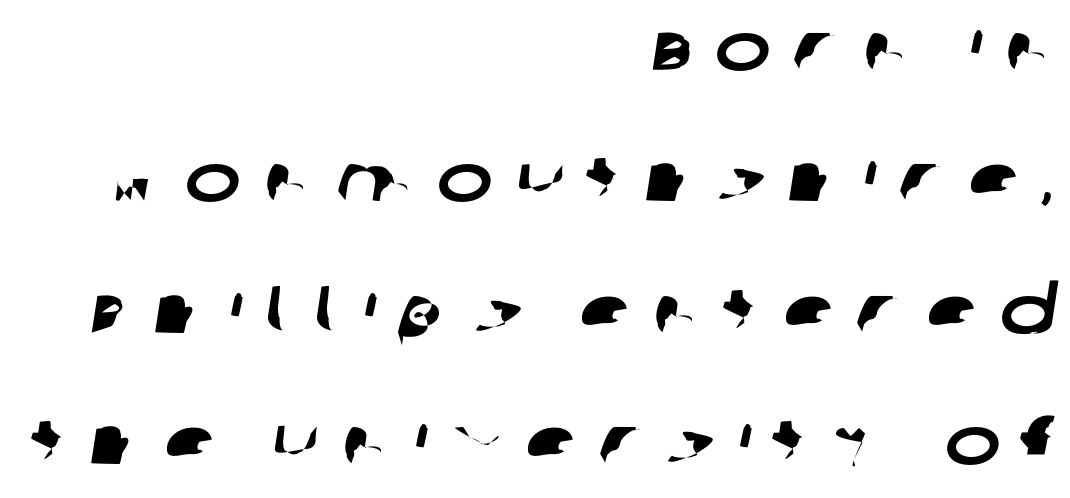
The image shows 67 px wide sans-serif type; set right-aligned, loose line spacing (1.96x), unusually wide letter spacing (+0.33 em), not underlined; low stroke contrast and a large x-height.
